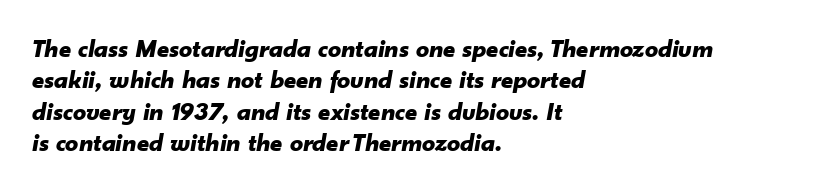
Q: Is the text bold? A: Yes.
Q: Is the text italic (slanted)? A: Yes, it leans right by about 10 degrees.
Q: Is the text underlined? A: No.
Q: How is the paragraph aligned? A: Left-aligned.
Q: Is the spacing between letters normal or unusually wide? A: Normal.
